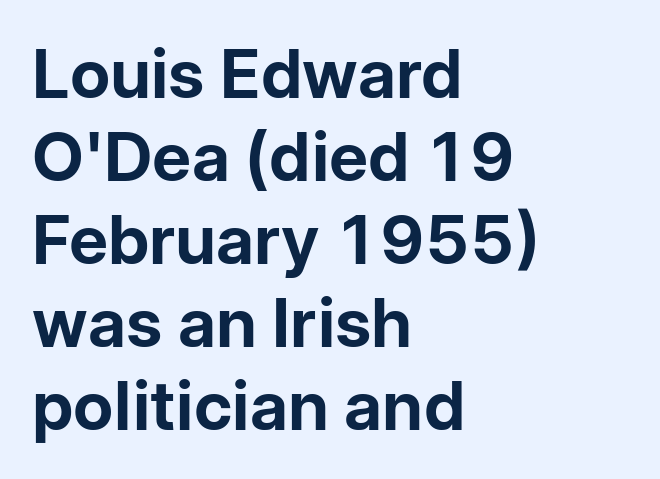
The image shows 68 px bold sans-serif type, upright; set left-aligned, line spacing 1.22x, normal letter spacing, not underlined; low stroke contrast and a medium x-height.
